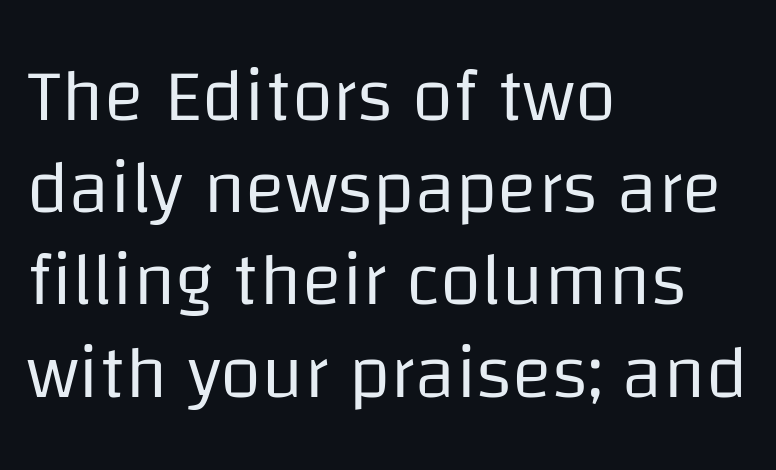
The image shows 75 px regular-weight sans-serif type, upright; set left-aligned, line spacing 1.23x, normal letter spacing, not underlined; low stroke contrast and a large x-height.
